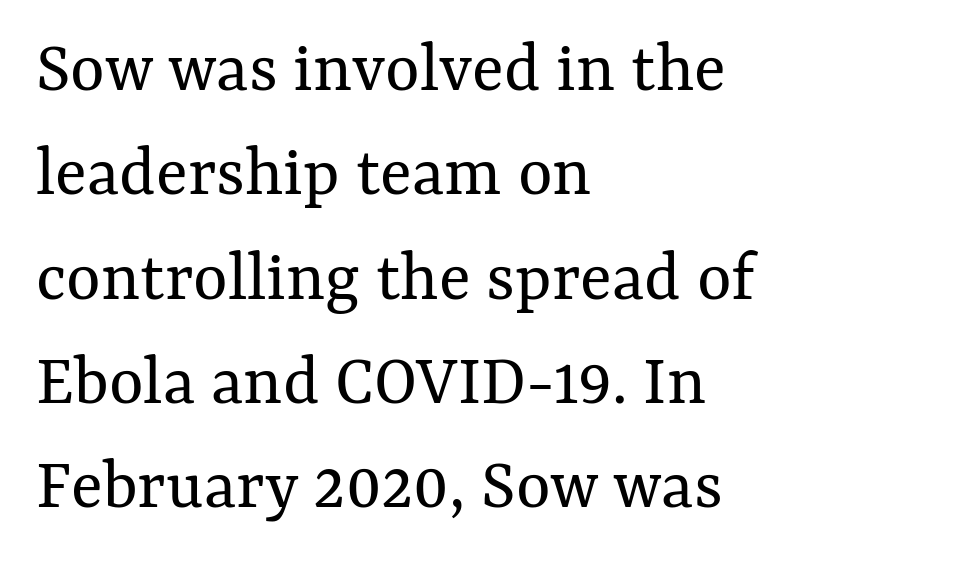
The lines in this sample share a left origin and differ only in where they stop. This rendering features lettering with no underline. Letters have the restrained weight of plain body copy at most. How are the letters spaced? Ordinarily, with no added tracking.
